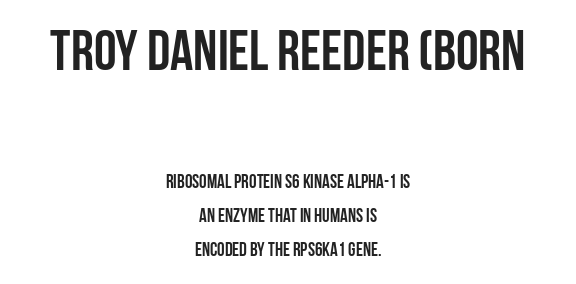
{"serif": "no", "italic": "no", "bold": "yes", "weight": "semibold", "width": "condensed", "stroke_contrast": "low", "x_height": "large", "monospaced": "no", "underline": "no", "align": "center", "line_spacing_ratio": 1.77, "letter_spacing": "normal", "letter_spacing_em": 0.0, "larger_block": "first", "size_ratio": 3.0, "glyph_px": 57}
